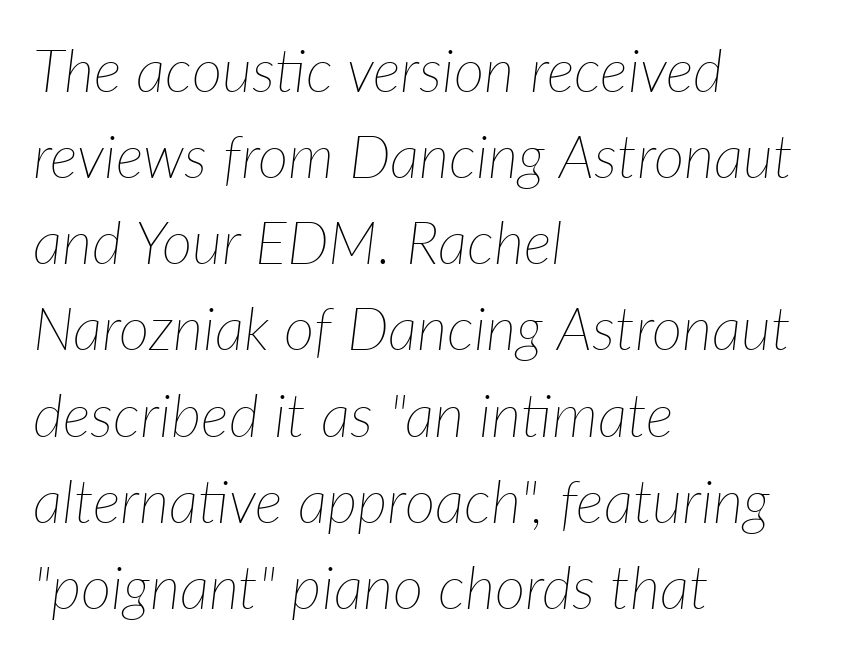
The image shows 59 px thin type, italic (leaning right); set left-aligned, normal line spacing (1.46x), normal letter spacing, not underlined; low stroke contrast and a medium x-height.
